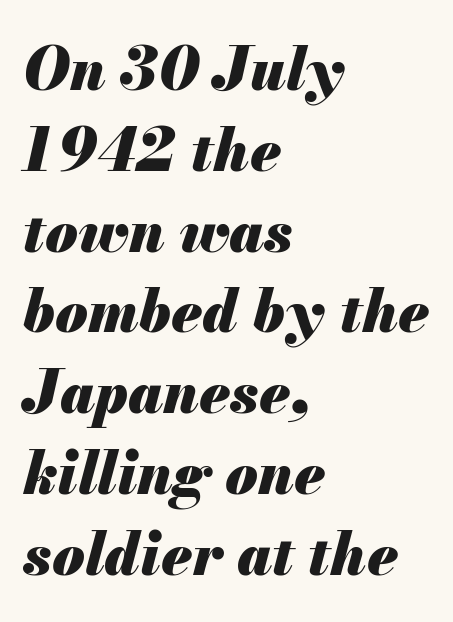
The image shows 59 px heavy type, italic (leaning right); set left-aligned, normal line spacing (1.37x), normal letter spacing, not underlined; medium stroke contrast and a small x-height.
